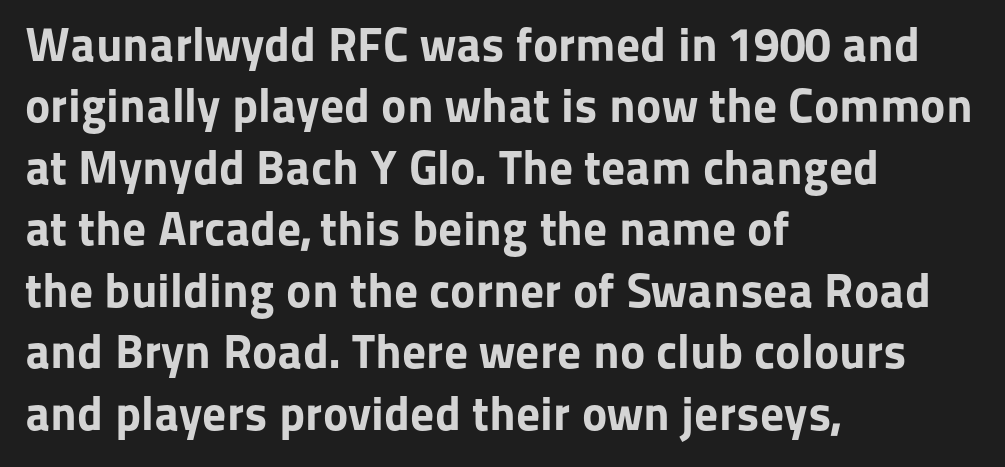
{"serif": "no", "italic": "no", "bold": "yes", "weight": "bold", "width": "normal", "stroke_contrast": "low", "x_height": "medium", "monospaced": "no", "underline": "no", "align": "left", "line_spacing": "normal", "line_spacing_ratio": 1.28, "letter_spacing": "normal", "letter_spacing_em": 0.0, "glyph_px": 48}
